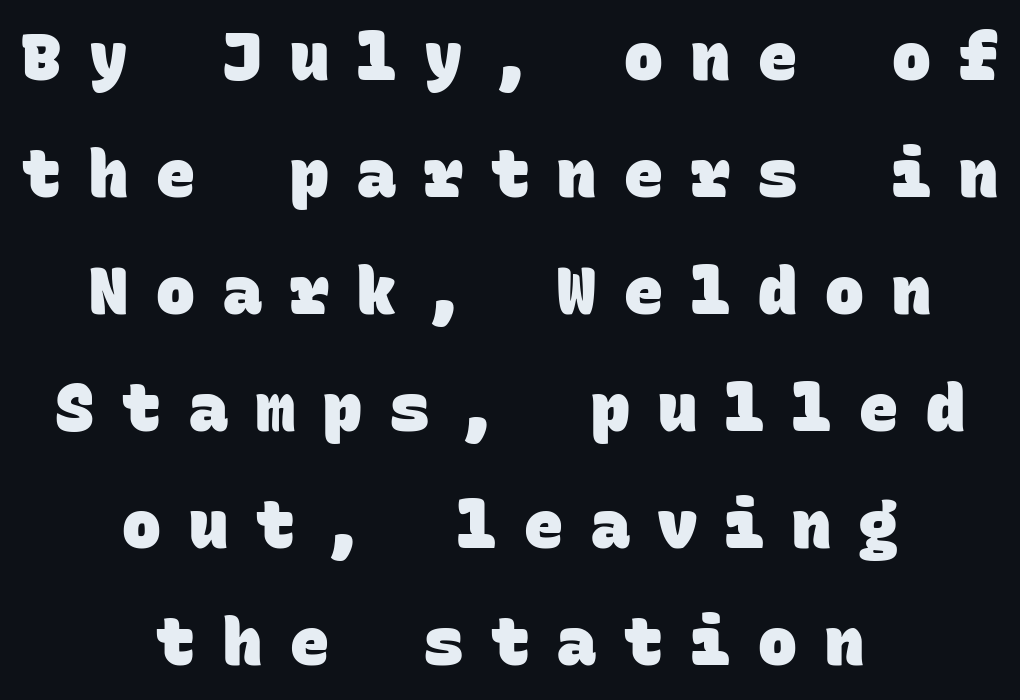
The image shows 65 px heavy sans-serif type, monospaced; set centered, line spacing 1.8x, unusually wide letter spacing (+0.43 em), not underlined; low stroke contrast and a large x-height.
